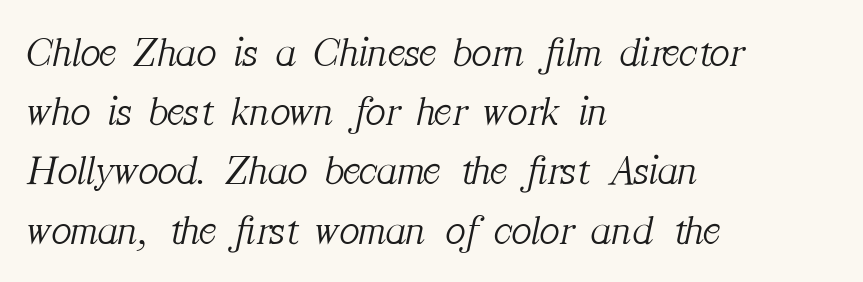
{"serif": "yes", "italic": "yes", "lean": "right", "slant_degrees": 12, "bold": "no", "weight": "light", "width": "normal", "stroke_contrast": "medium", "x_height": "medium", "monospaced": "no", "underline": "no", "align": "left", "line_spacing": "normal", "line_spacing_ratio": 1.41, "letter_spacing": "normal", "letter_spacing_em": 0.0, "glyph_px": 42}
